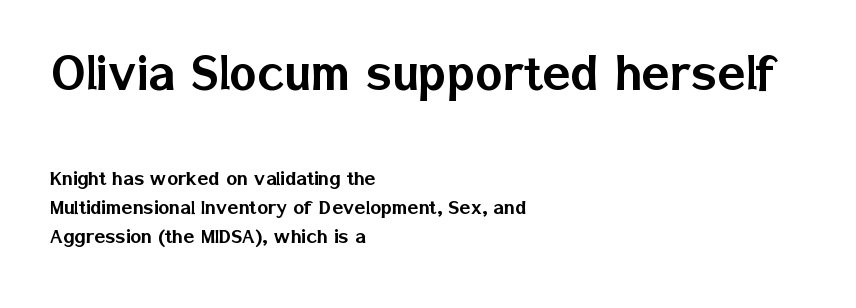
{"serif": "no", "italic": "no", "width": "normal", "stroke_contrast": "low", "x_height": "medium", "monospaced": "no", "underline": "no", "align": "left", "line_spacing": "normal", "line_spacing_ratio": 1.26, "letter_spacing": "normal", "letter_spacing_em": 0.0, "larger_block": "first", "size_ratio": 2.52, "glyph_px": 58}
